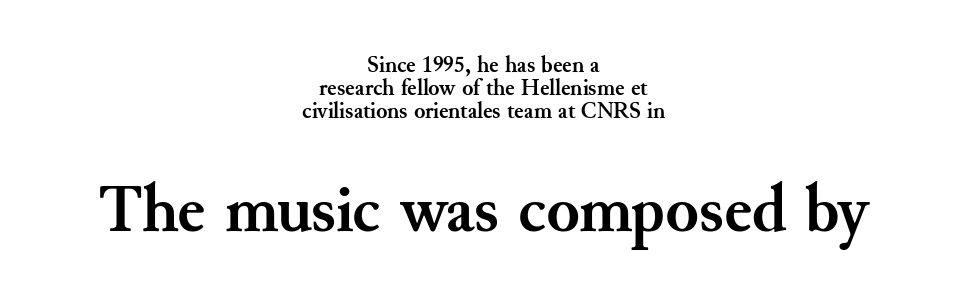
Descenders hang freely into open space. Style check: upright. Between one letter and the next there's only the usual sliver of space. Block two is the big one; block one sits smaller above it. Short and long lines alike share a common midpoint.
